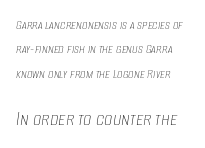
Tall strokes in this sample are angled rather than plumb. Standard letterfit; no display-style spreading of the glyphs. This layout puts the modest block above and the oversized block below. If you drew a ruler down the left edge, every line would touch it. Stems and bowls with no extra thickness — not bold. A bare baseline throughout the passage.
